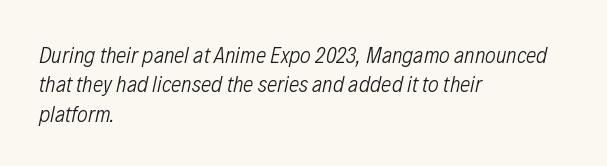
The strip under each line holds only bare page. Stems and bowls with no extra thickness — not bold. The letters sit at their default tracking, neither squeezed nor spread. The text block is weighted toward the left margin, trailing off unevenly rightward.
